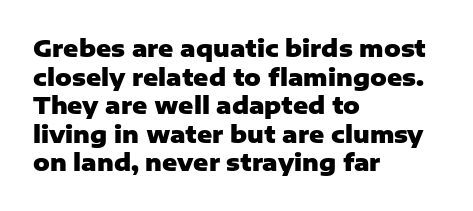
The image shows 23 px bold type, upright; set left-aligned, line spacing 1.24x, normal letter spacing, not underlined.
